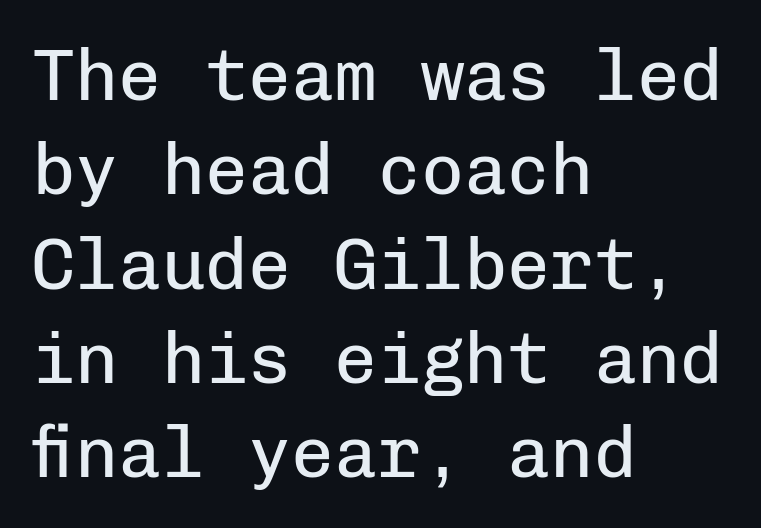
The image shows 72 px regular-weight sans-serif type, upright, monospaced; set left-aligned, normal line spacing (1.31x), normal letter spacing, not underlined; low stroke contrast and a medium x-height.
